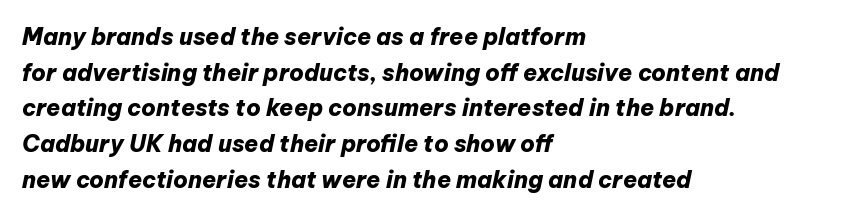
{"italic": "yes", "lean": "right", "slant_degrees": 12, "bold": "yes", "underline": "no", "align": "left", "line_spacing": "normal", "line_spacing_ratio": 1.55, "letter_spacing": "normal", "letter_spacing_em": 0.0, "glyph_px": 23}
